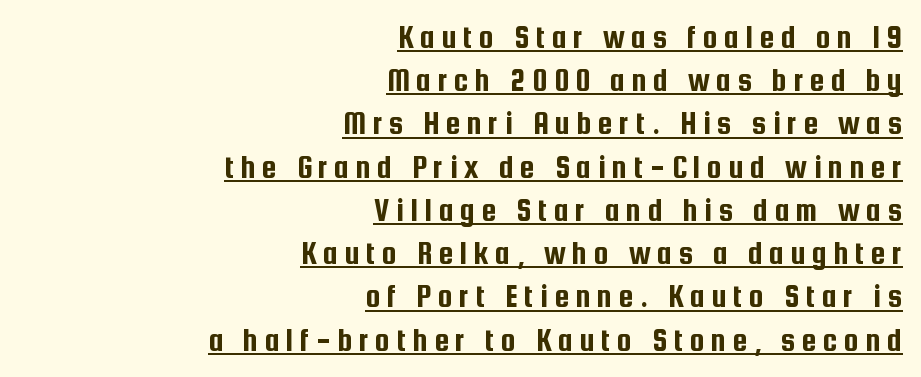
The image shows 33 px condensed sans-serif type, upright; set right-aligned, normal line spacing (1.31x), unusually wide letter spacing (+0.2 em), underlined; low stroke contrast and a medium x-height.
